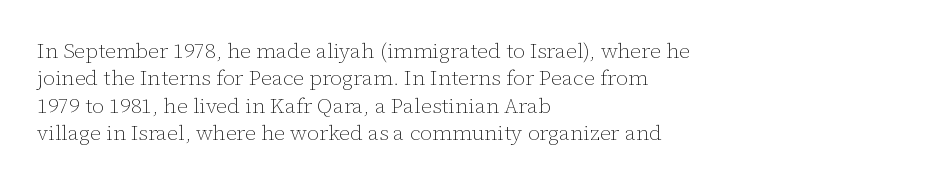
Reading down the block, your eye returns to a fixed left position each line. The weight tops out at a normal text grade. Interline gaps are of average width in this sample. The letters sit at their default tracking, neither squeezed nor spread.
